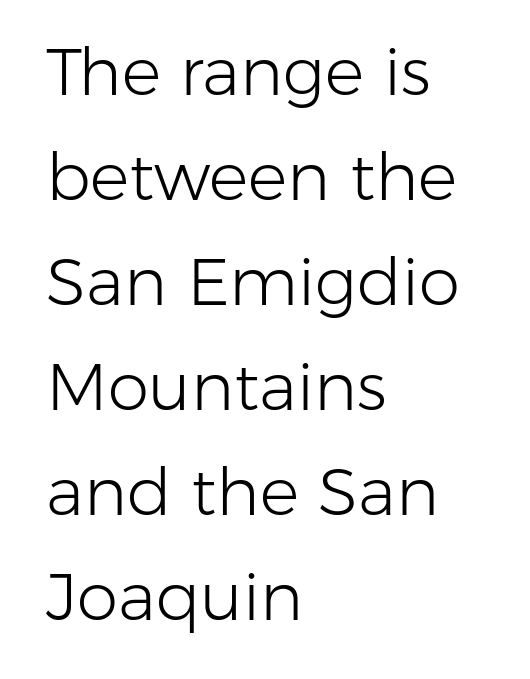
{"serif": "no", "italic": "no", "bold": "no", "weight": "light", "width": "normal", "stroke_contrast": "low", "x_height": "medium", "monospaced": "no", "underline": "no", "align": "left", "line_spacing": "normal", "line_spacing_ratio": 1.59, "letter_spacing": "normal", "letter_spacing_em": 0.0, "glyph_px": 66}
